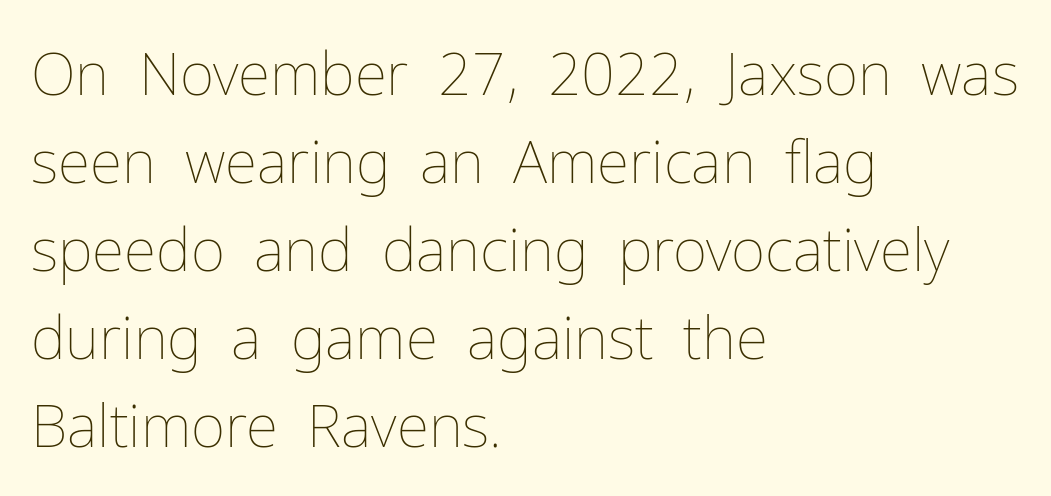
It's the straight-up-and-down kind of type. Think of a printed novel: that variable character pitch is what you see here. Has an underline been added? It has not. What's the leading like? Ordinary, nothing unusual.
